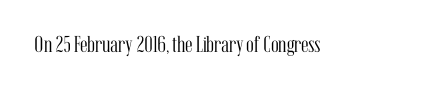
{"italic": "no", "bold": "no", "underline": "no", "letter_spacing": "normal", "letter_spacing_em": 0.0, "glyph_px": 23}
